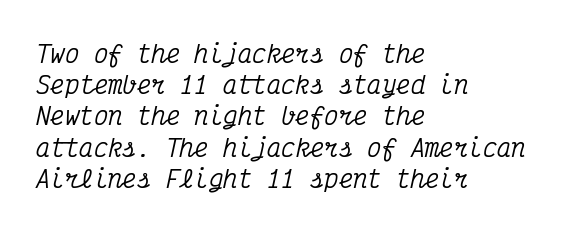
{"italic": "yes", "lean": "right", "slant_degrees": 12, "underline": "no", "align": "left", "line_spacing": "normal", "line_spacing_ratio": 1.3, "letter_spacing": "normal", "letter_spacing_em": 0.0, "glyph_px": 24}
